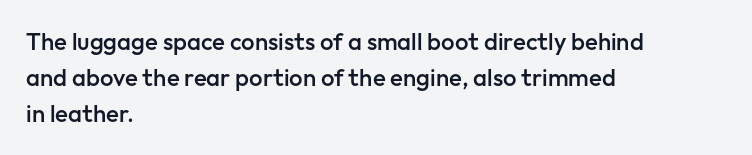
The type is set solid horizontally, with unmodified tracking. The space beneath each line is pristine and unruled. The passage shown stacks its lines at a standard gap. Visually the block forms a straight wall on the left and a jagged coastline on the right. The characters look somewhat weighty, a semibold short of true bold.
